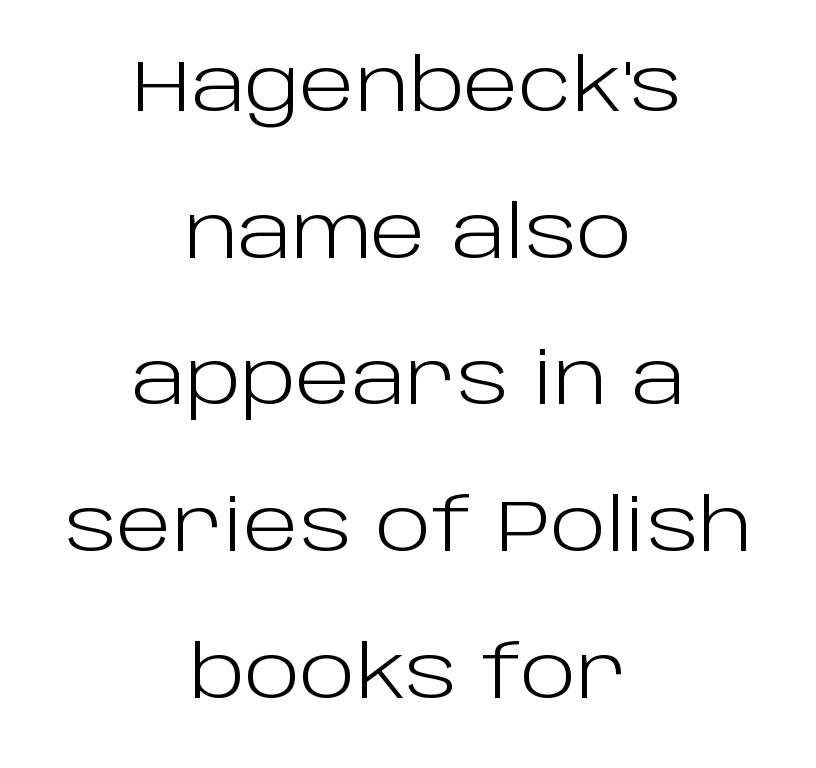
{"serif": "no", "italic": "no", "bold": "no", "weight": "light", "width": "normal", "stroke_contrast": "low", "x_height": "large", "monospaced": "no", "underline": "no", "align": "center", "line_spacing": "loose", "line_spacing_ratio": 2.01, "letter_spacing": "normal", "letter_spacing_em": 0.0, "glyph_px": 73}
